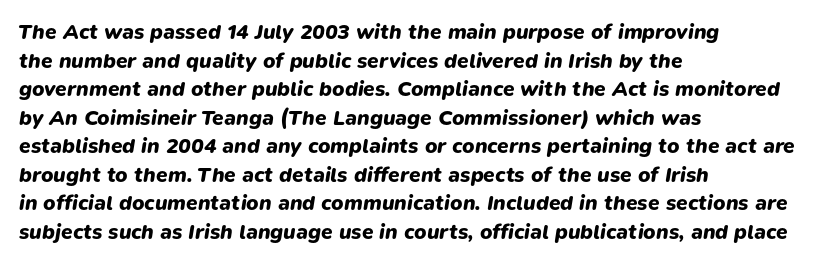
Q: Is the text bold? A: Yes.
Q: Is the text italic (slanted)? A: Yes, it leans right by about 9 degrees.
Q: Is the text underlined? A: No.
Q: How is the paragraph aligned? A: Left-aligned.
Q: Is the spacing between letters normal or unusually wide? A: Normal.
Q: Is the spacing between lines tight, normal or loose? A: Normal.
